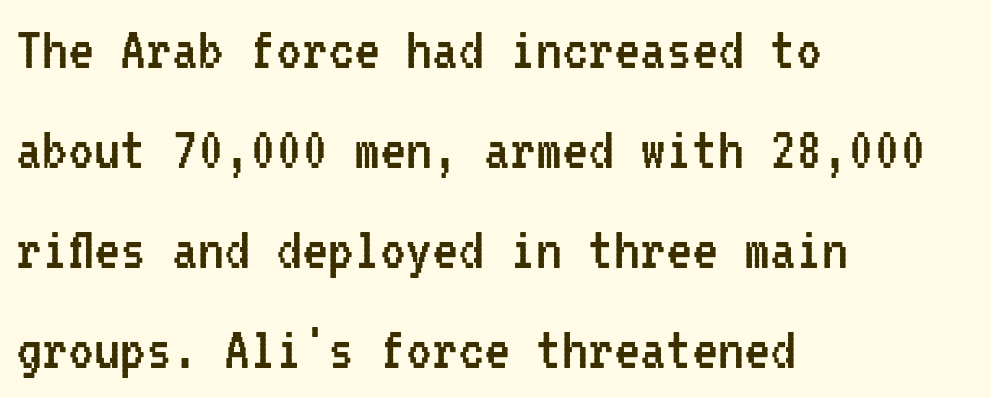
The image shows 65 px regular-weight, condensed sans-serif type, upright, monospaced; set left-aligned, normal line spacing (1.54x), normal letter spacing, not underlined; low stroke contrast and a medium x-height.
